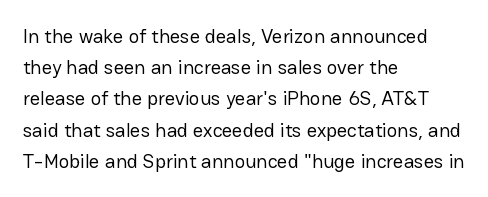
{"italic": "no", "bold": "no", "underline": "no", "align": "left", "line_spacing": "normal", "line_spacing_ratio": 1.56, "letter_spacing": "normal", "letter_spacing_em": 0.0, "glyph_px": 20}
